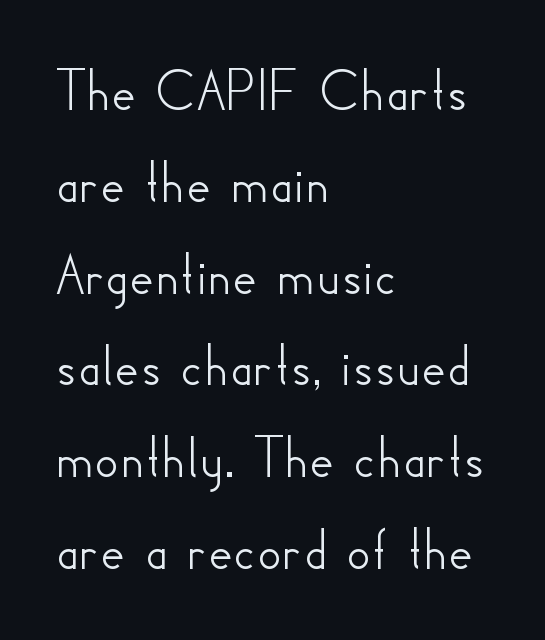
Italic? Not at all — the glyphs are vertical. Whoever set this chose a conventional vertical rhythm. Which margin do the lines hug? The left one — the right edge is uneven. Words float on clear page, feet unadorned. Check where the strokes stop: nothing finishes them off — pure sans. The gaps between neighbouring characters are ordinary and unremarkable.
